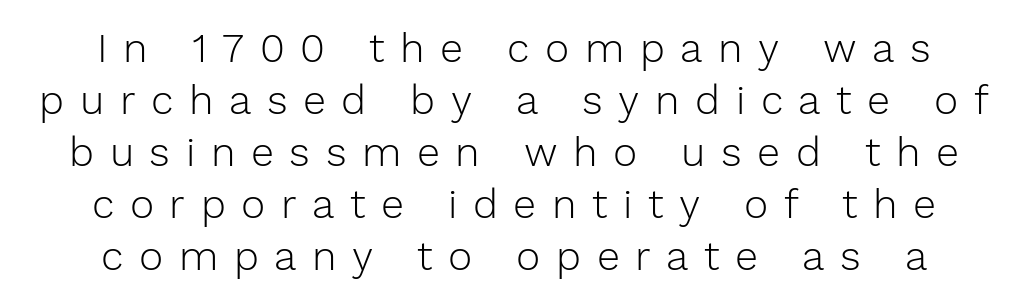
Q: Is the text bold? A: No.
Q: Is the text italic (slanted)? A: No, it is upright.
Q: Is the typeface a serif or a sans-serif typeface? A: Sans-serif.
Q: Is the text underlined? A: No.
Q: How is the paragraph aligned? A: Centered.
Q: Is the spacing between letters normal or unusually wide? A: Unusually wide.
Q: Is the spacing between lines tight, normal or loose? A: Normal.
Q: Width (condensed, normal, or wide)? A: Normal.
Q: Stroke contrast? A: Low.
Q: x-height? A: Medium.
Q: Monospaced? A: No.
